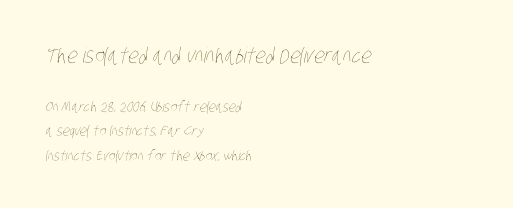
Q: Is the text bold? A: No.
Q: Is the text underlined? A: No.
Q: How is the paragraph aligned? A: Left-aligned.
Q: Is the spacing between letters normal or unusually wide? A: Normal.
Q: Which block of text is set in a larger size, the first (top) or the second (bottom)? A: The first (top) one.
